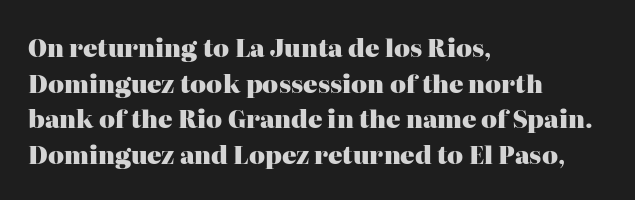
Q: Is the text bold? A: Yes.
Q: Is the text italic (slanted)? A: No, it is upright.
Q: Is the text underlined? A: No.
Q: How is the paragraph aligned? A: Left-aligned.
Q: Is the spacing between letters normal or unusually wide? A: Normal.
Q: Is the spacing between lines tight, normal or loose? A: Normal.
